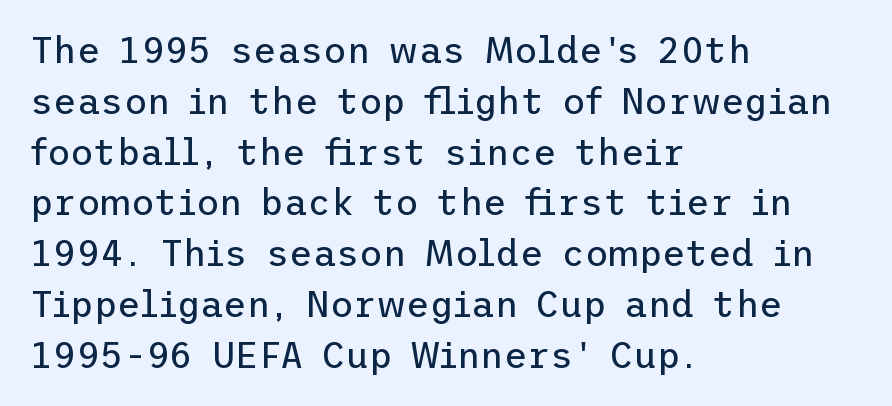
The image shows 36 px regular-weight sans-serif type, upright; set left-aligned, normal line spacing (1.41x), normal letter spacing, not underlined; low stroke contrast and a medium x-height.
